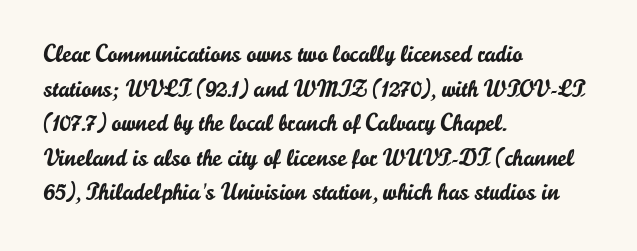
Q: Is the text italic (slanted)? A: Yes.
Q: Is the text underlined? A: No.
Q: How is the paragraph aligned? A: Left-aligned.
Q: Is the spacing between letters normal or unusually wide? A: Normal.
Q: Is the spacing between lines tight, normal or loose? A: Normal.
